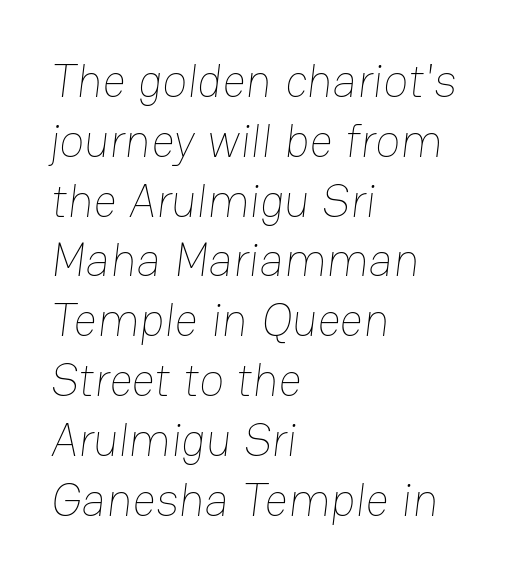
The image shows 46 px thin type; set left-aligned, normal line spacing (1.3x), normal letter spacing, not underlined; low stroke contrast and a medium x-height.
